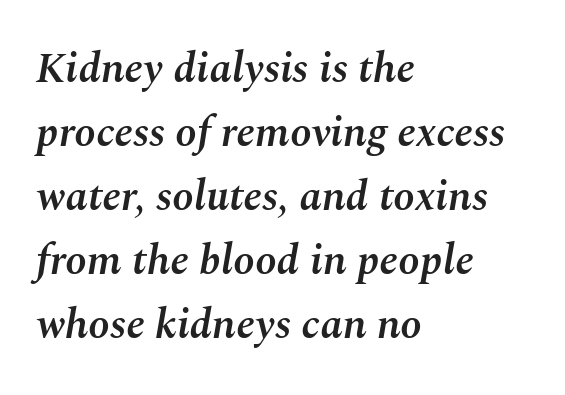
The line texture is even and compact thanks to regular tracking. A bare baseline throughout the passage. This rendering uses left alignment, leaving the right contour irregular. Does the weight exceed regular? Yes, but only to semibold. The passage shown stacks its lines at a standard gap.
